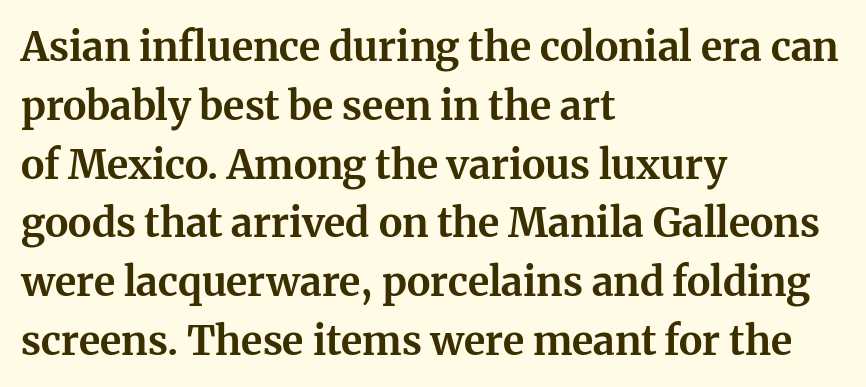
{"serif": "yes", "italic": "no", "bold": "yes", "weight": "bold", "width": "normal", "stroke_contrast": "medium", "x_height": "medium", "monospaced": "no", "underline": "no", "align": "left", "line_spacing": "normal", "line_spacing_ratio": 1.47, "letter_spacing": "normal", "letter_spacing_em": 0.0, "glyph_px": 40}
